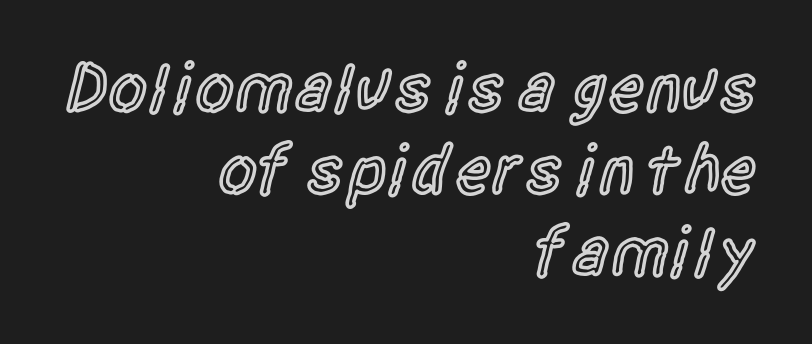
Q: Is the text bold? A: Semi-bold.
Q: Is the text italic (slanted)? A: Yes.
Q: Is the typeface a serif or a sans-serif typeface? A: Sans-serif.
Q: Is the text underlined? A: No.
Q: How is the paragraph aligned? A: Right-aligned.
Q: Is the spacing between letters normal or unusually wide? A: Normal.
Q: Width (condensed, normal, or wide)? A: Condensed.
Q: x-height? A: Large.
Q: Monospaced? A: No.
